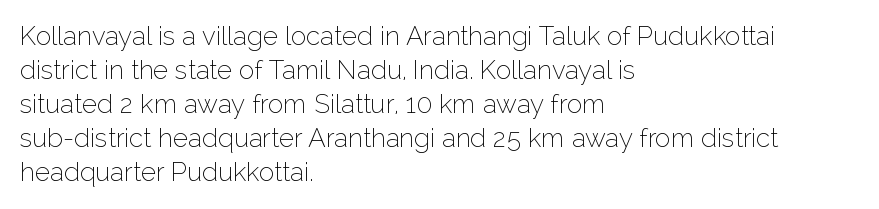
Descenders are the only things crossing below the line. All the whitespace from short lines collects on the right. Characters remain perfectly vertical along every line. The letters sit at their default tracking, neither squeezed nor spread.
